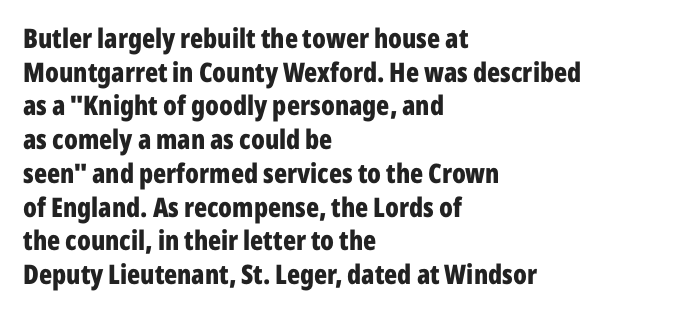
{"italic": "no", "bold": "yes", "underline": "no", "align": "left", "line_spacing": "normal", "line_spacing_ratio": 1.25, "letter_spacing": "normal", "letter_spacing_em": 0.0, "glyph_px": 27}
